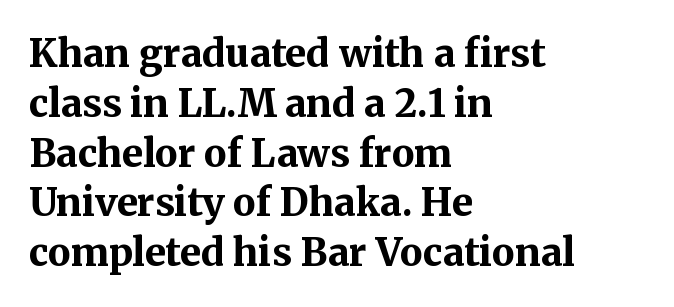
Q: Is the text bold? A: Yes.
Q: Is the text italic (slanted)? A: No, it is upright.
Q: Is the typeface a serif or a sans-serif typeface? A: Serif.
Q: Is the text underlined? A: No.
Q: How is the paragraph aligned? A: Left-aligned.
Q: Is the spacing between letters normal or unusually wide? A: Normal.
Q: Is the spacing between lines tight, normal or loose? A: Normal.
Q: Width (condensed, normal, or wide)? A: Normal.
Q: Stroke contrast? A: Medium.
Q: x-height? A: Medium.
Q: Monospaced? A: No.
